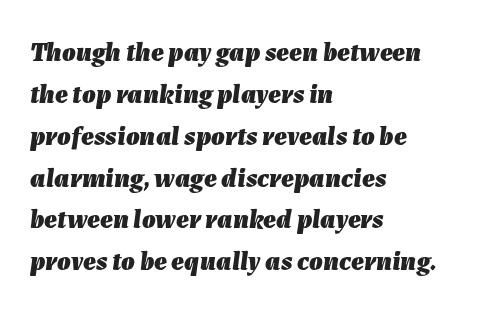
Compared with typical paragraphs, the rows here are spaced about the same. Clear beneath every line of the passage. Horizontally, the lines are justified to the leading edge only. The gaps between neighbouring characters are ordinary and unremarkable. Every character sits at an angle, as italics do.
